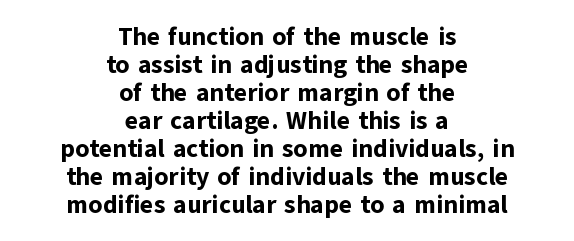
Q: Is the text bold? A: Yes.
Q: Is the text italic (slanted)? A: No, it is upright.
Q: Is the text underlined? A: No.
Q: How is the paragraph aligned? A: Centered.
Q: Is the spacing between letters normal or unusually wide? A: Normal.
Q: Is the spacing between lines tight, normal or loose? A: Tight.
